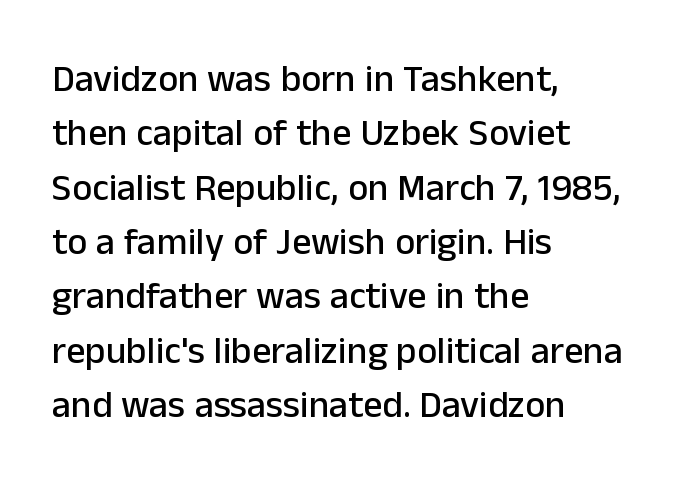
Q: Is the text italic (slanted)? A: No, it is upright.
Q: Is the typeface a serif or a sans-serif typeface? A: Sans-serif.
Q: Is the text underlined? A: No.
Q: How is the paragraph aligned? A: Left-aligned.
Q: Is the spacing between letters normal or unusually wide? A: Normal.
Q: Is the spacing between lines tight, normal or loose? A: Normal.
Q: Width (condensed, normal, or wide)? A: Normal.
Q: Stroke contrast? A: Low.
Q: x-height? A: Medium.
Q: Monospaced? A: No.
